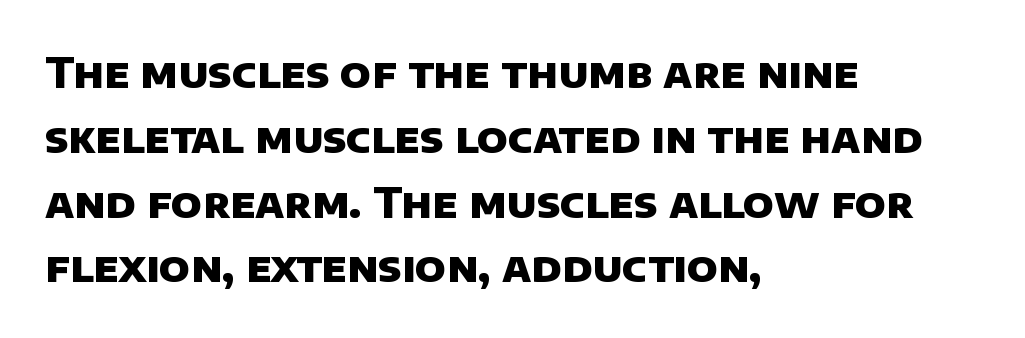
{"serif": "no", "bold": "yes", "weight": "heavy", "width": "normal", "stroke_contrast": "low", "x_height": "large", "monospaced": "no", "underline": "no", "align": "left", "line_spacing": "normal", "line_spacing_ratio": 1.58, "letter_spacing": "normal", "letter_spacing_em": 0.0, "glyph_px": 41}
